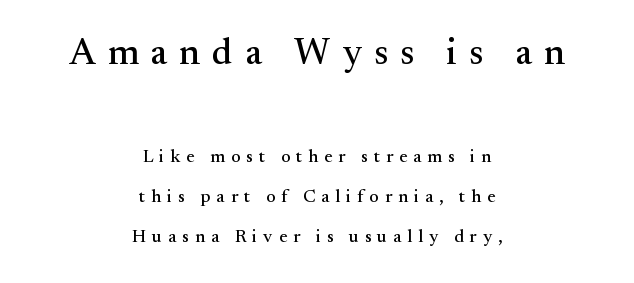
Q: Is the text italic (slanted)? A: No, it is upright.
Q: Is the typeface a serif or a sans-serif typeface? A: Serif.
Q: Is the text underlined? A: No.
Q: How is the paragraph aligned? A: Centered.
Q: Is the spacing between letters normal or unusually wide? A: Unusually wide.
Q: Is the spacing between lines tight, normal or loose? A: Loose.
Q: Which block of text is set in a larger size, the first (top) or the second (bottom)? A: The first (top) one.
Q: Width (condensed, normal, or wide)? A: Normal.
Q: Stroke contrast? A: Medium.
Q: x-height? A: Small.
Q: Monospaced? A: No.
